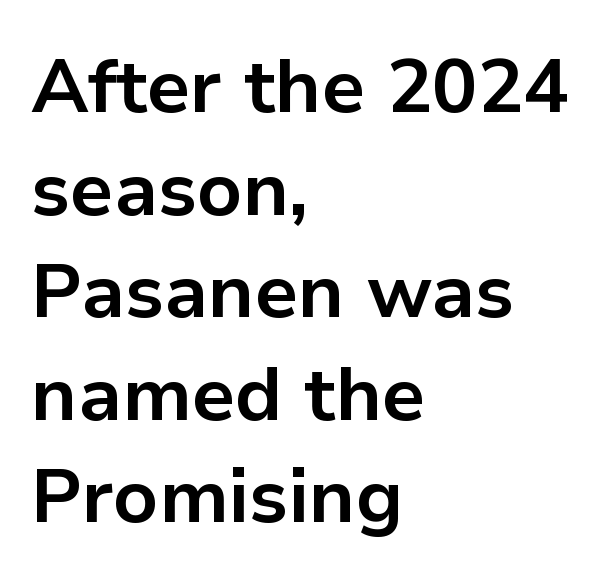
The font is running at its bold setting. Examine the stroke ends and you'll find no serifs. There is no visible air inserted between adjacent glyphs. Characters remain perfectly vertical along every line.
